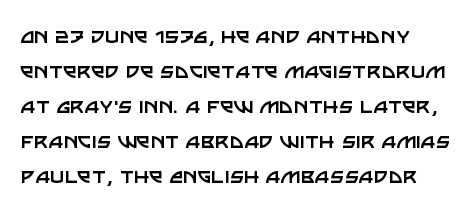
The image shows 25 px text type, upright; set normal line spacing (1.4x), normal letter spacing, not underlined.
